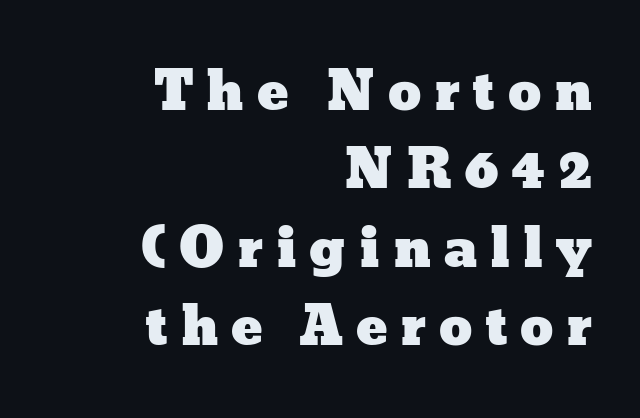
The image shows 53 px wide type, upright; set right-aligned, normal line spacing (1.48x), unusually wide letter spacing (+0.24 em), not underlined; low stroke contrast and a medium x-height.
